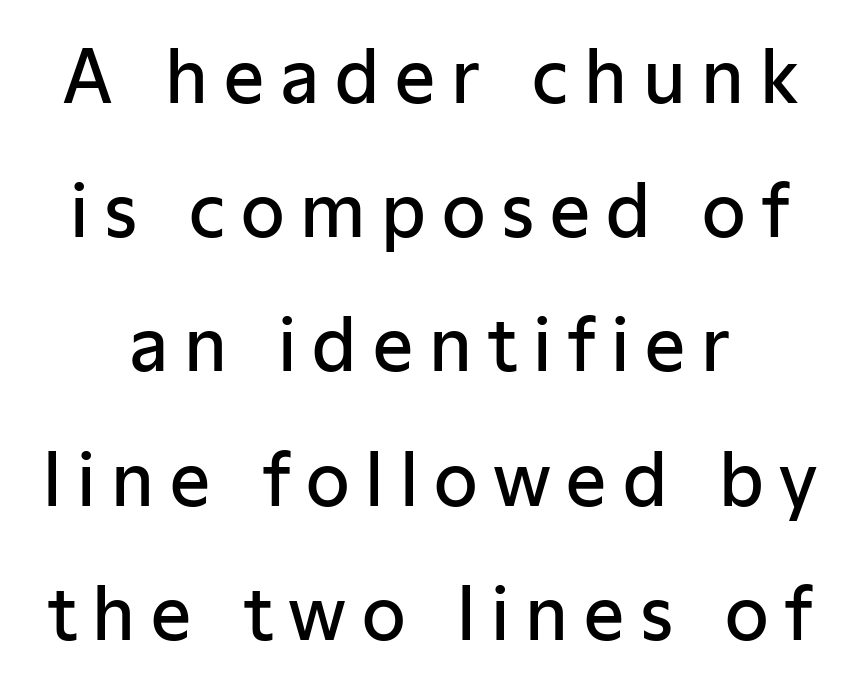
This sample has the flowing, uneven cadence of proportional lettering. Does the lettering tilt? It doesn't — this is upright. The rendering inserts visible extra space after every character. The type family on display is of the sans-serif kind. Check under the words: just untouched page. Typesetter's note: demi weight, one step under bold.
